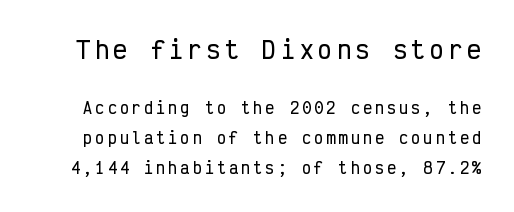
The image shows 23 px text type, upright; set loose line spacing (2.0x), unusually wide letter spacing (+0.21 em), not underlined; the first (top) block is 1.53x larger.
